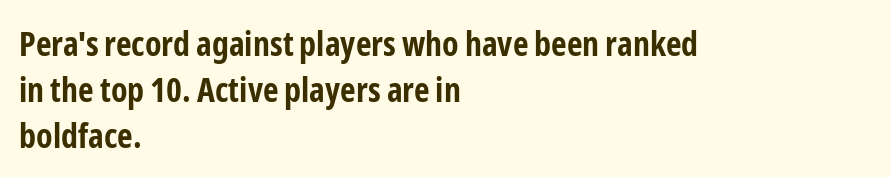
Q: Is the text bold? A: Yes.
Q: Is the text italic (slanted)? A: No, it is upright.
Q: Is the typeface a serif or a sans-serif typeface? A: Sans-serif.
Q: Is the text underlined? A: No.
Q: How is the paragraph aligned? A: Left-aligned.
Q: Is the spacing between letters normal or unusually wide? A: Normal.
Q: Is the spacing between lines tight, normal or loose? A: Normal.
Q: Width (condensed, normal, or wide)? A: Condensed.
Q: Stroke contrast? A: Low.
Q: x-height? A: Medium.
Q: Monospaced? A: No.
